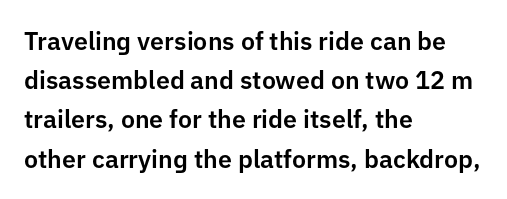
Q: Is the text italic (slanted)? A: No, it is upright.
Q: Is the text underlined? A: No.
Q: How is the paragraph aligned? A: Left-aligned.
Q: Is the spacing between letters normal or unusually wide? A: Normal.
Q: Is the spacing between lines tight, normal or loose? A: Normal.
